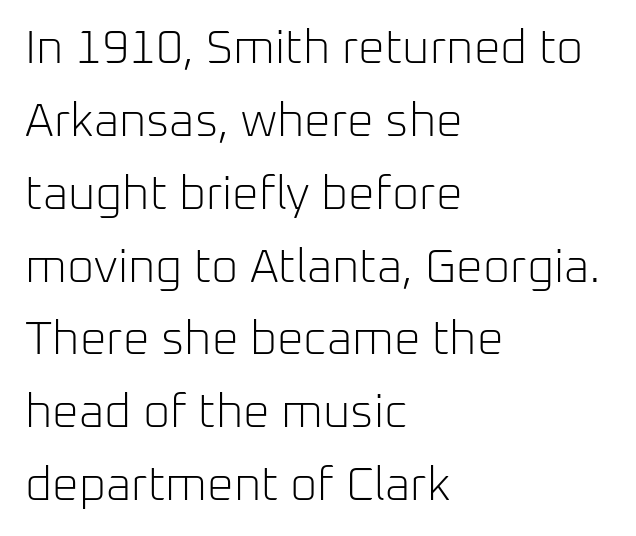
{"serif": "no", "italic": "no", "bold": "no", "weight": "light", "width": "normal", "stroke_contrast": "low", "x_height": "medium", "monospaced": "no", "underline": "no", "align": "left", "line_spacing": "normal", "line_spacing_ratio": 1.55, "letter_spacing": "normal", "letter_spacing_em": 0.0, "glyph_px": 47}
